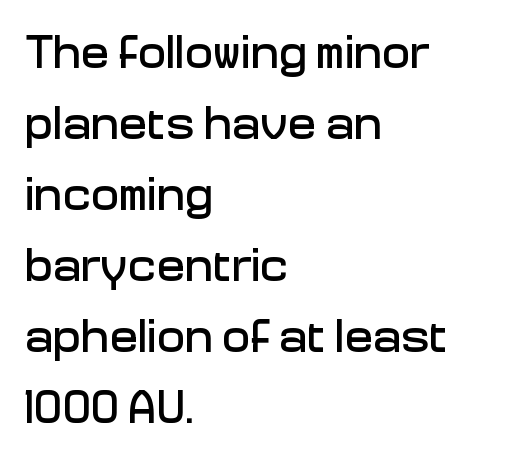
{"serif": "no", "italic": "no", "width": "normal", "stroke_contrast": "low", "x_height": "medium", "monospaced": "no", "underline": "no", "align": "left", "line_spacing": "normal", "line_spacing_ratio": 1.51, "letter_spacing": "normal", "letter_spacing_em": 0.0, "glyph_px": 47}
